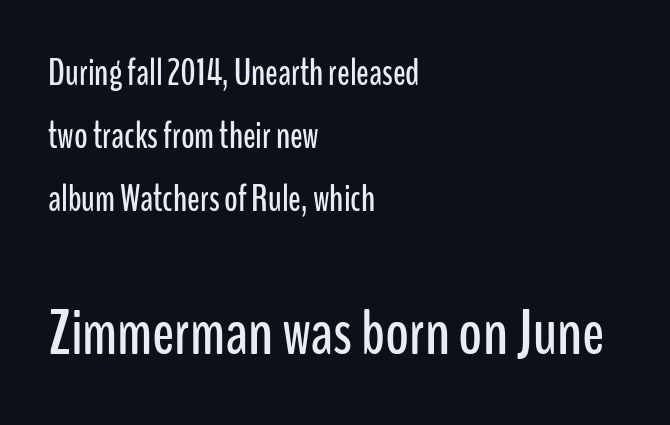
The image shows 65 px condensed sans-serif type, upright; set left-aligned, normal line spacing (1.7x), normal letter spacing, not underlined; the second (bottom) block is 1.76x larger; low stroke contrast and a medium x-height.
